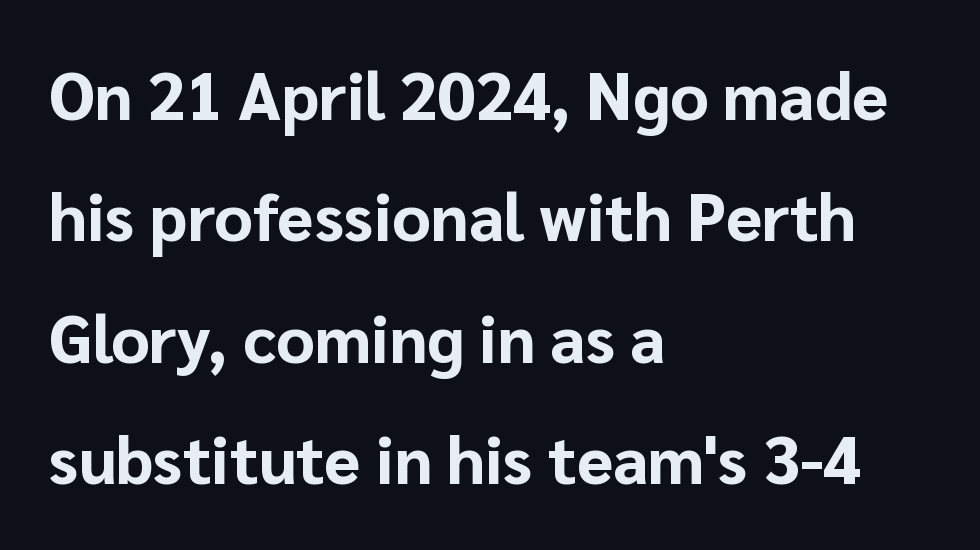
Q: Is the text bold? A: Yes.
Q: Is the text italic (slanted)? A: No, it is upright.
Q: Is the typeface a serif or a sans-serif typeface? A: Sans-serif.
Q: Is the text underlined? A: No.
Q: How is the paragraph aligned? A: Left-aligned.
Q: Is the spacing between letters normal or unusually wide? A: Normal.
Q: Width (condensed, normal, or wide)? A: Normal.
Q: Stroke contrast? A: Low.
Q: x-height? A: Medium.
Q: Monospaced? A: No.
